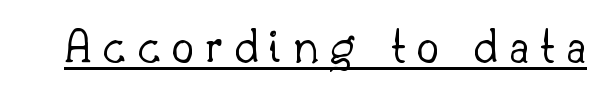
The image shows 50 px light type, upright; set unusually wide letter spacing (+0.22 em), underlined; low stroke contrast and a small x-height.
